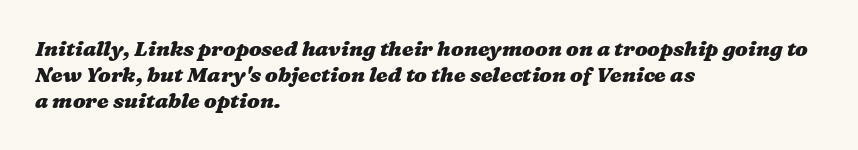
Q: Is the text bold? A: Yes.
Q: Is the text underlined? A: No.
Q: How is the paragraph aligned? A: Left-aligned.
Q: Is the spacing between letters normal or unusually wide? A: Normal.
Q: Is the spacing between lines tight, normal or loose? A: Normal.
